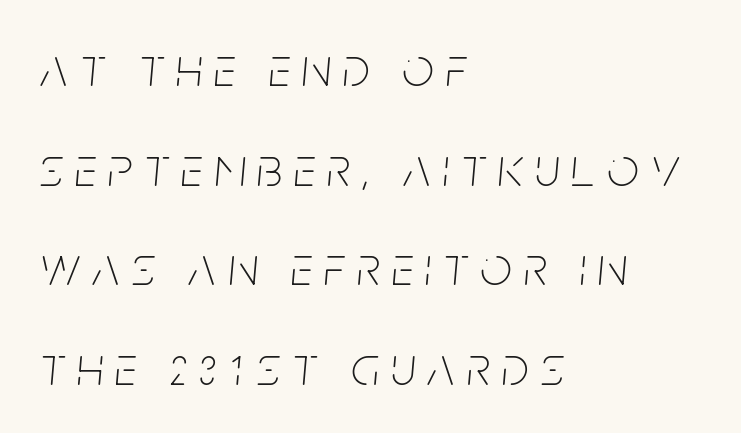
Q: Is the text bold? A: No.
Q: Is the text italic (slanted)? A: Yes, it leans right by about 5 degrees.
Q: Is the text underlined? A: No.
Q: How is the paragraph aligned? A: Left-aligned.
Q: Is the spacing between letters normal or unusually wide? A: Unusually wide.
Q: Width (condensed, normal, or wide)? A: Condensed.
Q: Stroke contrast? A: Low.
Q: x-height? A: Large.
Q: Monospaced? A: No.
